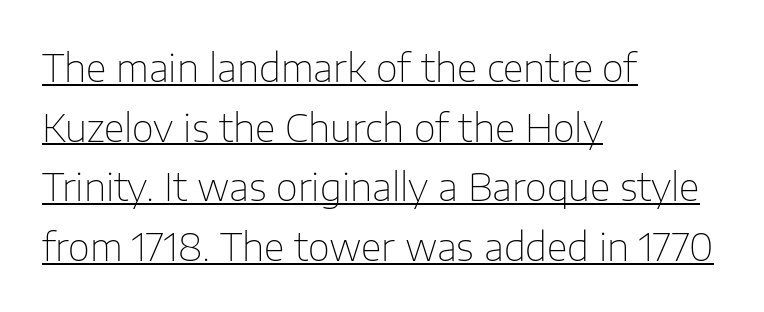
Has an underline been added? It has. Caption: face not bold, strokes unweighted. These lines keep a tight, regular rhythm from letter to letter. The designer went with a sans here, leaving each stem footless. The leading is moderate, giving the passage an even texture. Upright lettering throughout.
